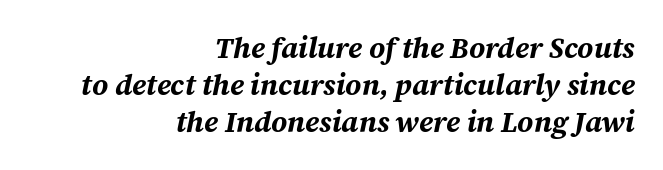
The sample has been set heavy, in full bold. When letters slant like this, we call the style italic. These lines are rendered in a variable-pitch font. The rendering anchors every line to the right-hand side. If you measured baseline to baseline, you'd find a middling distance.
